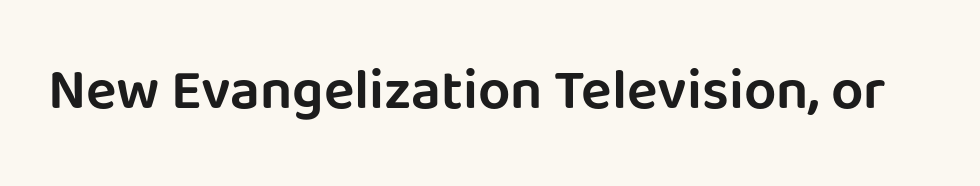
The image shows 57 px sans-serif type, upright; set normal letter spacing, not underlined; low stroke contrast and a large x-height.
